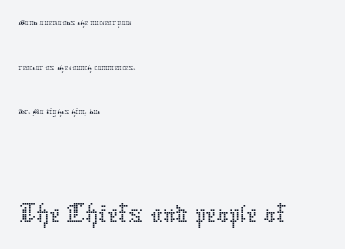
Lines of text with bare space underneath. Short note: letters normally spaced. Ink coverage per letter is moderate at most. The rendering uses natural spacing where letterforms have individual widths.
